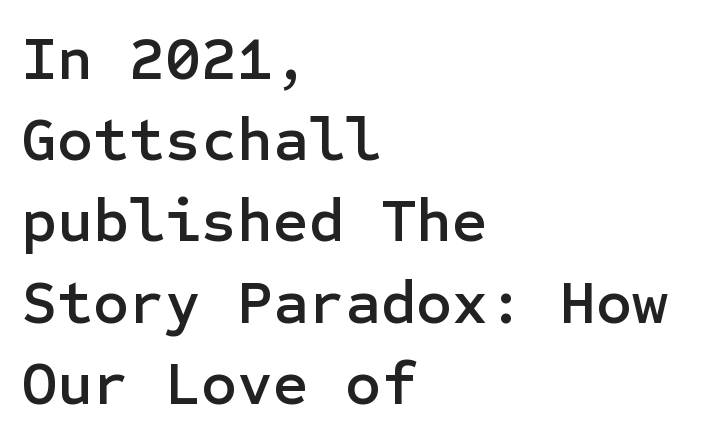
Q: Is the text italic (slanted)? A: No, it is upright.
Q: Is the typeface a serif or a sans-serif typeface? A: Sans-serif.
Q: Is the text underlined? A: No.
Q: How is the paragraph aligned? A: Left-aligned.
Q: Is the spacing between letters normal or unusually wide? A: Normal.
Q: Is the spacing between lines tight, normal or loose? A: Normal.
Q: Width (condensed, normal, or wide)? A: Normal.
Q: Stroke contrast? A: Low.
Q: x-height? A: Medium.
